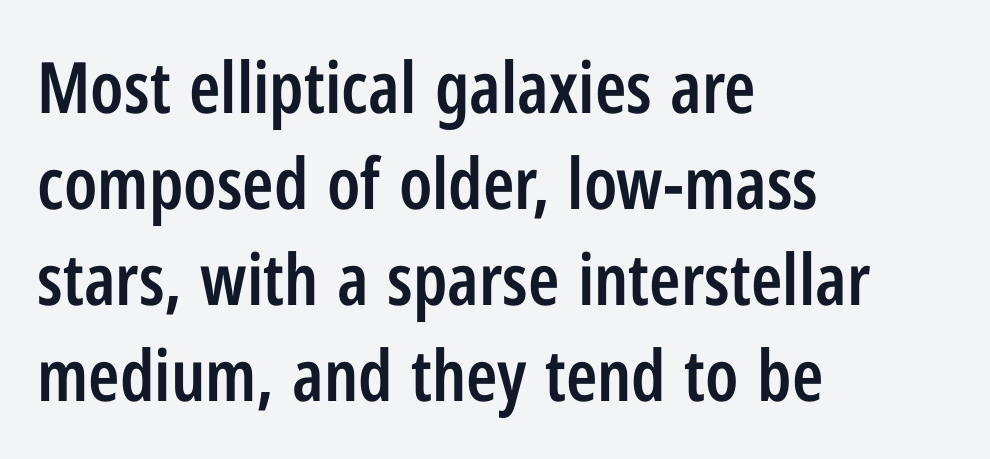
Q: Is the text bold? A: Semi-bold.
Q: Is the text italic (slanted)? A: No, it is upright.
Q: Is the typeface a serif or a sans-serif typeface? A: Sans-serif.
Q: Is the text underlined? A: No.
Q: How is the paragraph aligned? A: Left-aligned.
Q: Is the spacing between letters normal or unusually wide? A: Normal.
Q: Is the spacing between lines tight, normal or loose? A: Normal.
Q: Width (condensed, normal, or wide)? A: Condensed.
Q: Stroke contrast? A: Low.
Q: x-height? A: Medium.
Q: Monospaced? A: No.
